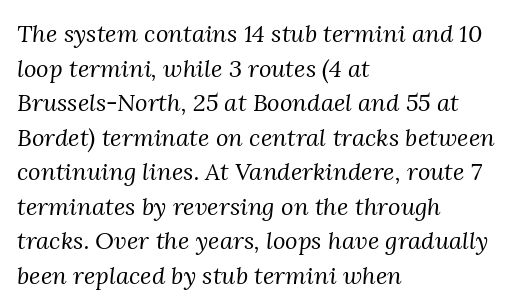
{"italic": "yes", "lean": "right", "slant_degrees": 3, "bold": "no", "underline": "no", "align": "left", "line_spacing": "normal", "line_spacing_ratio": 1.44, "letter_spacing": "normal", "letter_spacing_em": 0.0, "glyph_px": 24}
